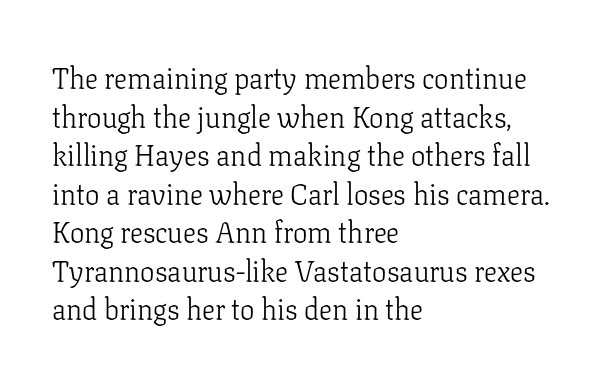
{"serif": "yes", "italic": "no", "bold": "no", "weight": "light", "width": "normal", "stroke_contrast": "low", "x_height": "medium", "monospaced": "no", "underline": "no", "align": "left", "line_spacing": "normal", "line_spacing_ratio": 1.33, "letter_spacing": "normal", "letter_spacing_em": 0.0, "glyph_px": 29}
